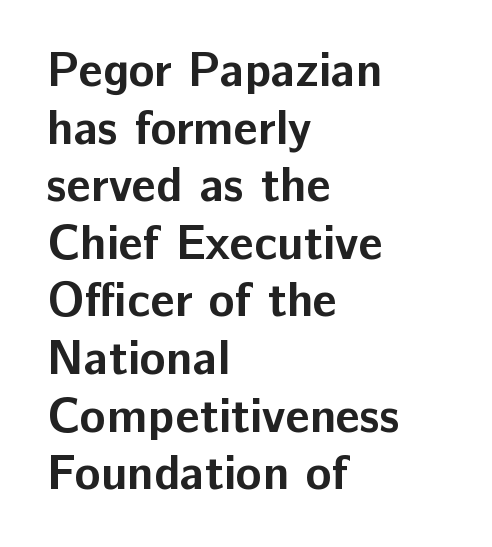
The image shows 48 px bold sans-serif type, upright; set left-aligned, line spacing 1.2x, normal letter spacing, not underlined; low stroke contrast and a medium x-height.
